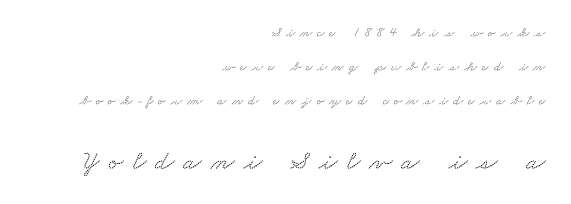
Q: Is the text underlined? A: No.
Q: How is the paragraph aligned? A: Right-aligned.
Q: Is the spacing between letters normal or unusually wide? A: Unusually wide.
Q: Is the spacing between lines tight, normal or loose? A: Loose.
Q: Which block of text is set in a larger size, the first (top) or the second (bottom)? A: The second (bottom) one.
